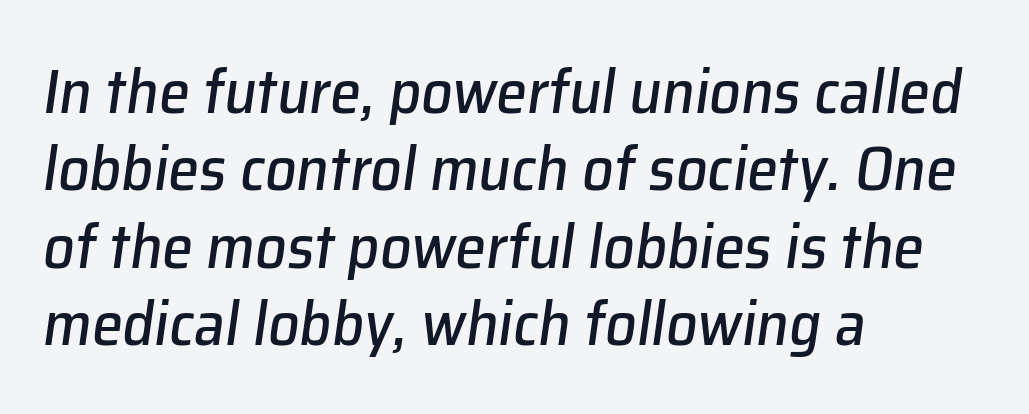
{"italic": "yes", "lean": "right", "slant_degrees": 8, "width": "normal", "stroke_contrast": "low", "x_height": "medium", "monospaced": "no", "underline": "no", "align": "left", "line_spacing": "normal", "line_spacing_ratio": 1.25, "letter_spacing": "normal", "letter_spacing_em": 0.0, "glyph_px": 62}
